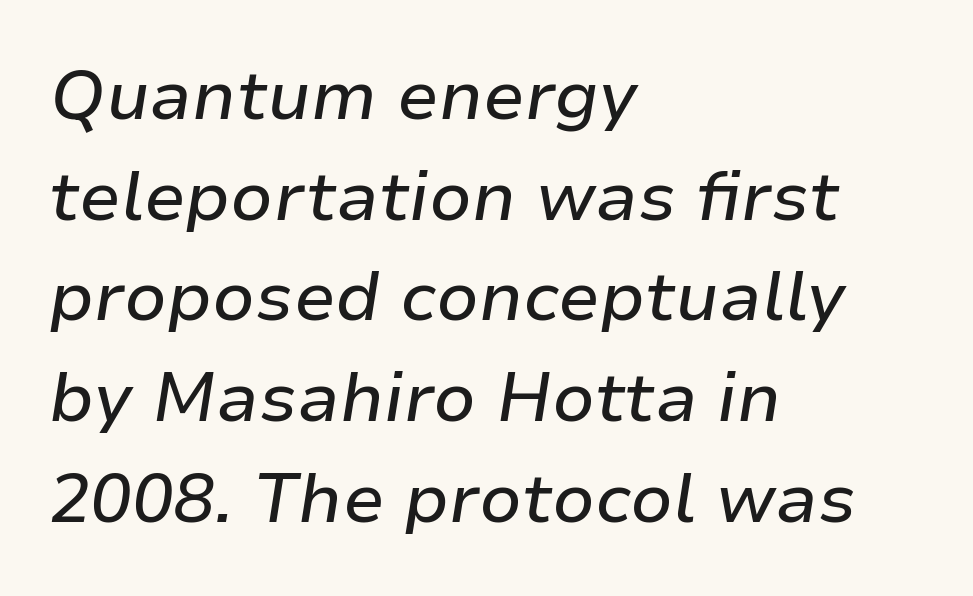
The image shows 69 px text type, italic (leaning right); set left-aligned, normal line spacing (1.46x), normal letter spacing, not underlined; low stroke contrast and a medium x-height.
